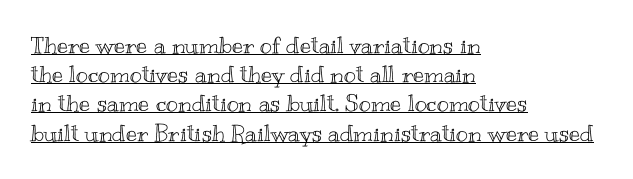
The image shows 23 px text type, upright; set left-aligned, normal line spacing (1.27x), normal letter spacing, underlined.
